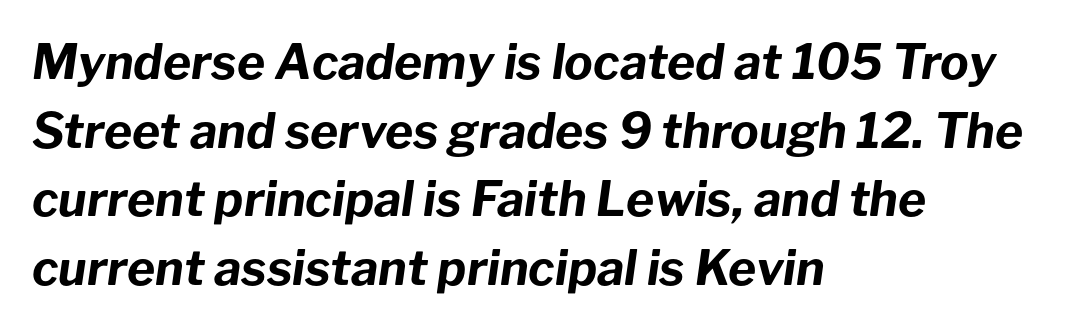
The baseline area is clear. Compared with typical body copy, the letter spacing here is the same. Students, observe: this is what conventionally led text looks like. These lines are rendered in a variable-pitch font.
